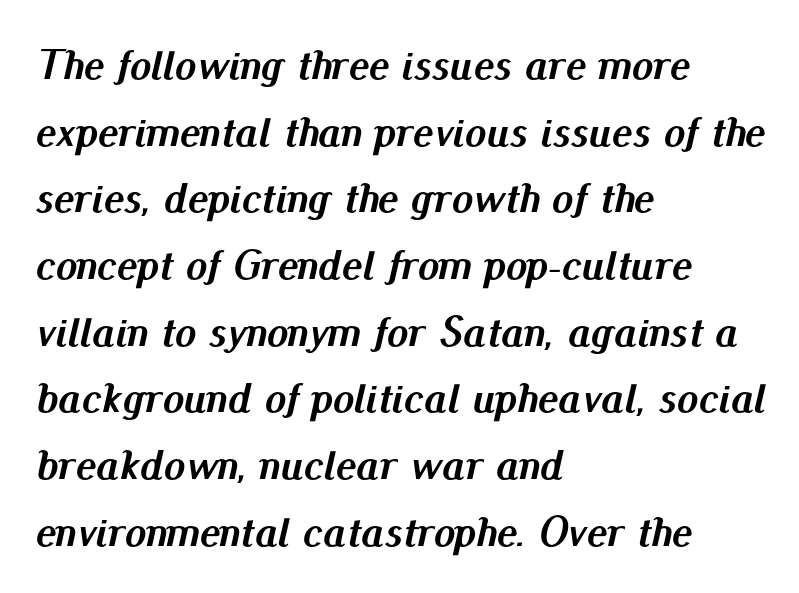
The image shows 43 px semibold type, italic (leaning right); set left-aligned, normal line spacing (1.55x), normal letter spacing, not underlined; medium stroke contrast and a small x-height.
